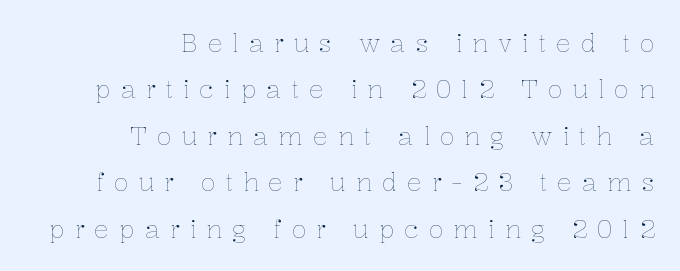
Q: Is the text bold? A: No.
Q: Is the text italic (slanted)? A: No, it is upright.
Q: Is the text underlined? A: No.
Q: How is the paragraph aligned? A: Right-aligned.
Q: Is the spacing between letters normal or unusually wide? A: Unusually wide.
